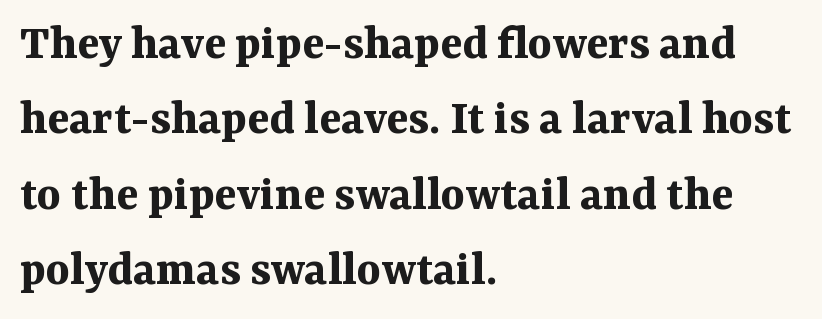
Q: Is the text bold? A: Yes.
Q: Is the text italic (slanted)? A: No, it is upright.
Q: Is the typeface a serif or a sans-serif typeface? A: Serif.
Q: Is the text underlined? A: No.
Q: How is the paragraph aligned? A: Left-aligned.
Q: Is the spacing between letters normal or unusually wide? A: Normal.
Q: Is the spacing between lines tight, normal or loose? A: Normal.
Q: Width (condensed, normal, or wide)? A: Normal.
Q: Stroke contrast? A: Medium.
Q: x-height? A: Medium.
Q: Monospaced? A: No.
